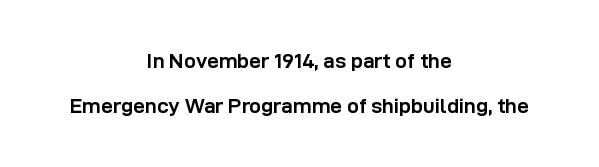
Strokes here are thick enough to call this a true bold. Inter-character spacing is left at the font's built-in metrics. The passage shown stacks its lines with a broad gap. Short and long lines alike share a common midpoint. Only glyphs here, with clear space below each row.
